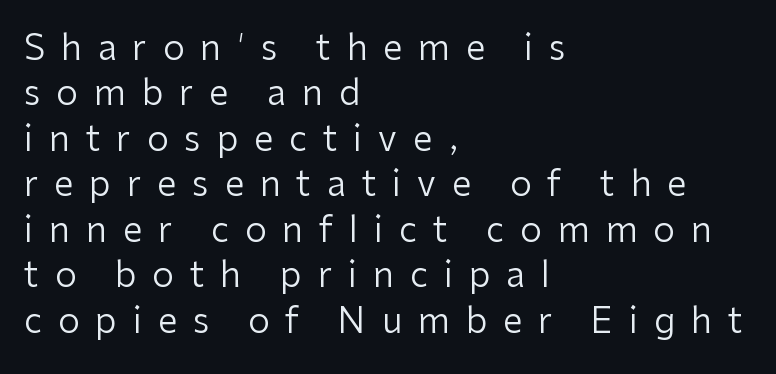
Q: Is the text bold? A: No.
Q: Is the text italic (slanted)? A: No, it is upright.
Q: Is the typeface a serif or a sans-serif typeface? A: Sans-serif.
Q: Is the text underlined? A: No.
Q: How is the paragraph aligned? A: Left-aligned.
Q: Is the spacing between letters normal or unusually wide? A: Unusually wide.
Q: Is the spacing between lines tight, normal or loose? A: Normal.
Q: Width (condensed, normal, or wide)? A: Normal.
Q: Stroke contrast? A: Low.
Q: x-height? A: Medium.
Q: Monospaced? A: No.
